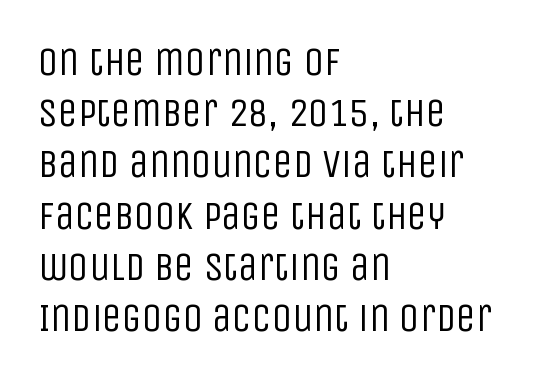
Q: Is the text bold? A: No.
Q: Is the text italic (slanted)? A: No, it is upright.
Q: Is the typeface a serif or a sans-serif typeface? A: Sans-serif.
Q: Is the text underlined? A: No.
Q: How is the paragraph aligned? A: Left-aligned.
Q: Is the spacing between letters normal or unusually wide? A: Normal.
Q: Is the spacing between lines tight, normal or loose? A: Normal.
Q: Width (condensed, normal, or wide)? A: Condensed.
Q: Stroke contrast? A: Low.
Q: x-height? A: Large.
Q: Monospaced? A: No.
